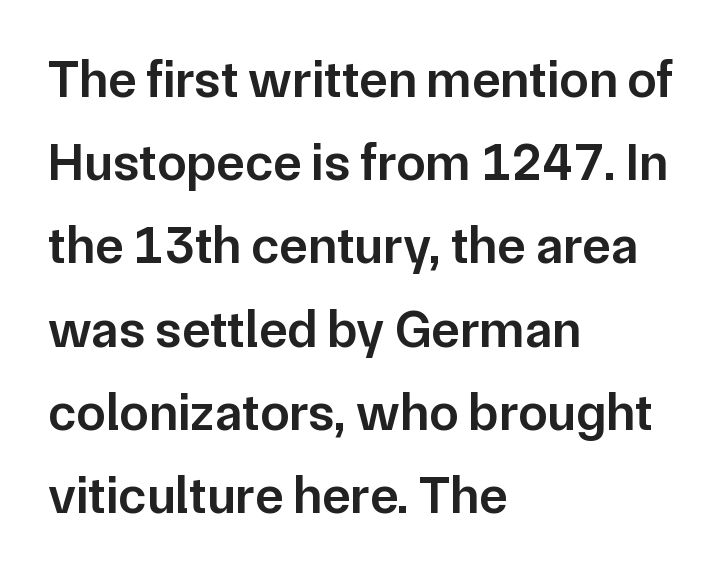
Q: Is the text bold? A: Semi-bold.
Q: Is the text italic (slanted)? A: No, it is upright.
Q: Is the typeface a serif or a sans-serif typeface? A: Sans-serif.
Q: Is the text underlined? A: No.
Q: How is the paragraph aligned? A: Left-aligned.
Q: Is the spacing between letters normal or unusually wide? A: Normal.
Q: Is the spacing between lines tight, normal or loose? A: Normal.
Q: Width (condensed, normal, or wide)? A: Normal.
Q: Stroke contrast? A: Low.
Q: x-height? A: Medium.
Q: Monospaced? A: No.
